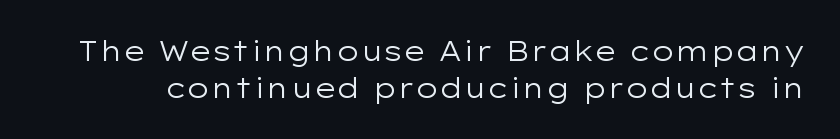
{"italic": "no", "bold": "no", "underline": "no", "line_spacing": "normal", "line_spacing_ratio": 1.37, "letter_spacing": "normal", "letter_spacing_em": 0.0, "glyph_px": 27}
